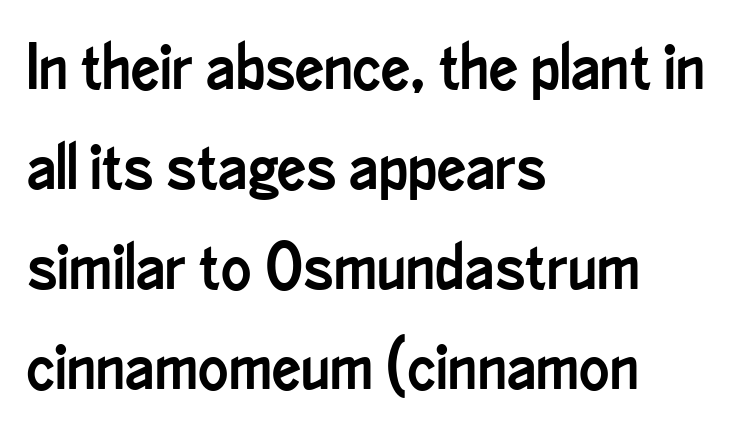
The image shows 64 px condensed sans-serif type, upright; set left-aligned, normal line spacing (1.56x), normal letter spacing, not underlined; low stroke contrast and a small x-height.
